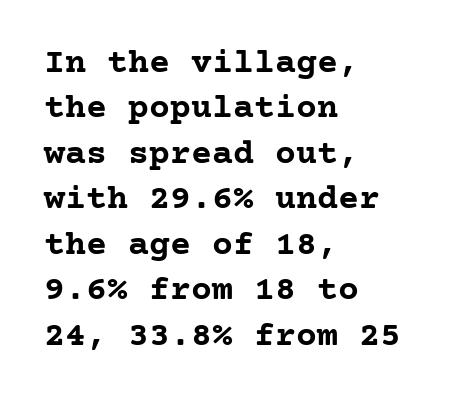
The image shows 35 px semibold serif type, upright; set left-aligned, normal line spacing (1.3x), normal letter spacing, not underlined; low stroke contrast and a medium x-height.
